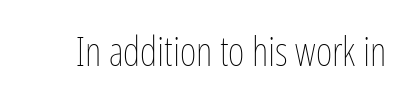
The line texture is even and compact thanks to regular tracking. Bare-footed words on every line. Think of a printed novel: that variable character pitch is what you see here. Ink coverage per letter is moderate at most. No italicization has been applied; the sample stays upright.
